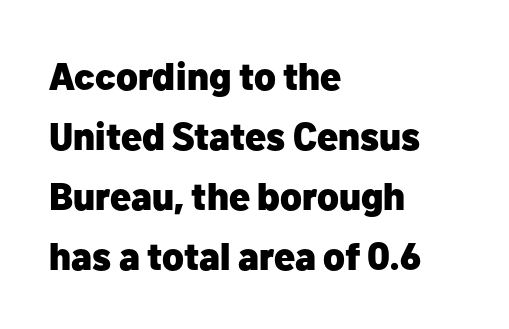
The image shows 38 px heavy sans-serif type, upright; set left-aligned, normal line spacing (1.58x), normal letter spacing, not underlined; low stroke contrast and a medium x-height.
